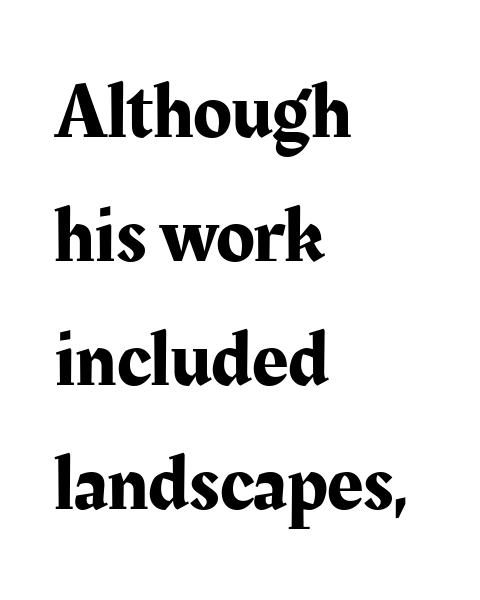
{"serif": "yes", "italic": "no", "width": "normal", "stroke_contrast": "medium", "x_height": "medium", "monospaced": "no", "underline": "no", "align": "left", "line_spacing": "normal", "line_spacing_ratio": 1.57, "letter_spacing": "normal", "letter_spacing_em": 0.0, "glyph_px": 79}
